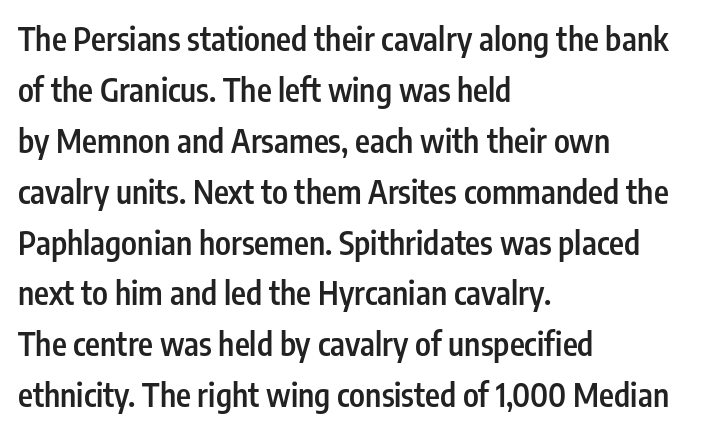
Q: Is the text bold? A: Semi-bold.
Q: Is the text italic (slanted)? A: No, it is upright.
Q: Is the typeface a serif or a sans-serif typeface? A: Sans-serif.
Q: Is the text underlined? A: No.
Q: How is the paragraph aligned? A: Left-aligned.
Q: Is the spacing between letters normal or unusually wide? A: Normal.
Q: Is the spacing between lines tight, normal or loose? A: Normal.
Q: Width (condensed, normal, or wide)? A: Condensed.
Q: Stroke contrast? A: Low.
Q: x-height? A: Medium.
Q: Monospaced? A: No.
